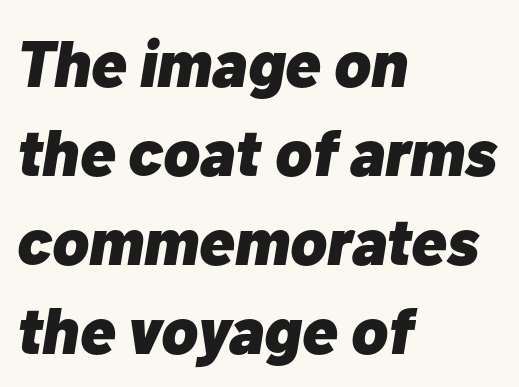
The image shows 66 px heavy type, italic (leaning right); set left-aligned, normal line spacing (1.35x), normal letter spacing, not underlined; low stroke contrast and a medium x-height.
